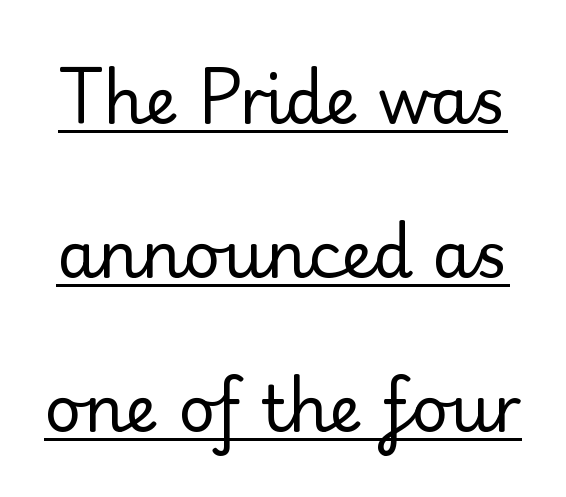
The image shows 64 px regular-weight serif type, upright; set loose line spacing (2.41x), normal letter spacing, underlined; low stroke contrast and a small x-height.
